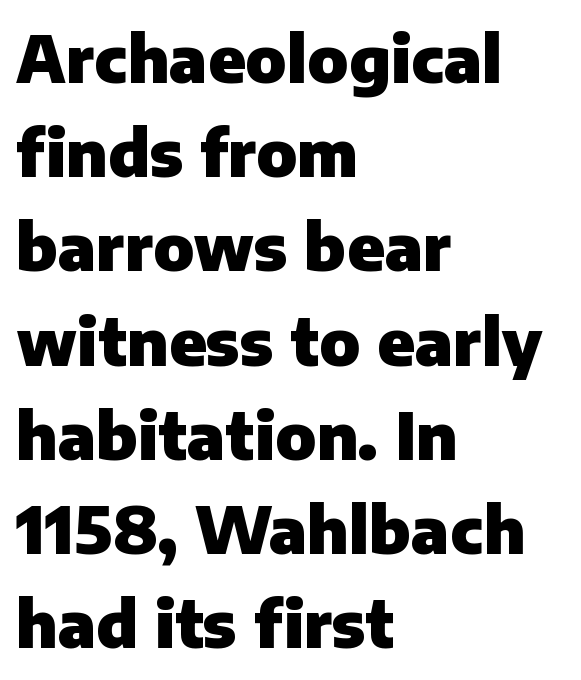
{"serif": "no", "italic": "no", "bold": "yes", "weight": "heavy", "width": "normal", "stroke_contrast": "low", "x_height": "medium", "monospaced": "no", "underline": "no", "align": "left", "line_spacing": "normal", "line_spacing_ratio": 1.45, "letter_spacing": "normal", "letter_spacing_em": 0.0, "glyph_px": 65}
